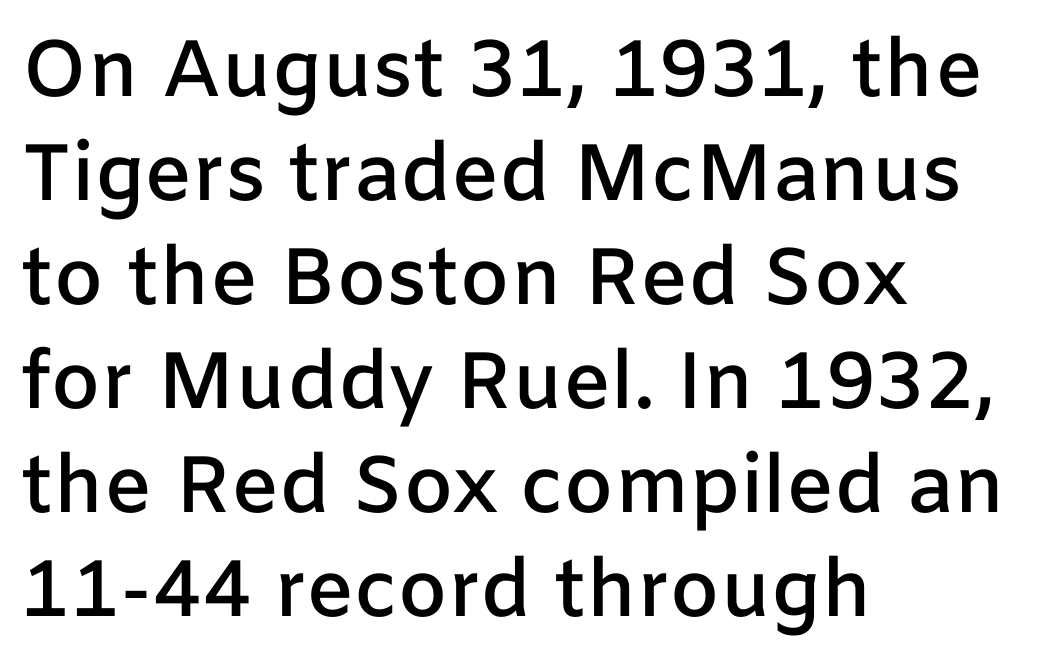
Q: Is the text bold? A: Semi-bold.
Q: Is the text italic (slanted)? A: No, it is upright.
Q: Is the typeface a serif or a sans-serif typeface? A: Sans-serif.
Q: Is the text underlined? A: No.
Q: How is the paragraph aligned? A: Left-aligned.
Q: Is the spacing between letters normal or unusually wide? A: Normal.
Q: Is the spacing between lines tight, normal or loose? A: Normal.
Q: Width (condensed, normal, or wide)? A: Normal.
Q: Stroke contrast? A: Low.
Q: x-height? A: Medium.
Q: Monospaced? A: No.
